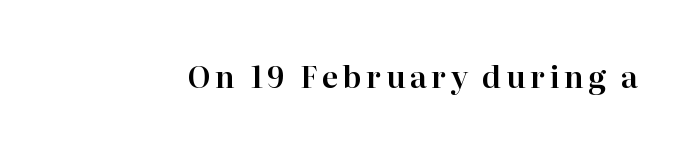
Q: Is the text italic (slanted)? A: No, it is upright.
Q: Is the typeface a serif or a sans-serif typeface? A: Serif.
Q: Is the text underlined? A: No.
Q: Width (condensed, normal, or wide)? A: Normal.
Q: Stroke contrast? A: High.
Q: x-height? A: Medium.
Q: Monospaced? A: No.
